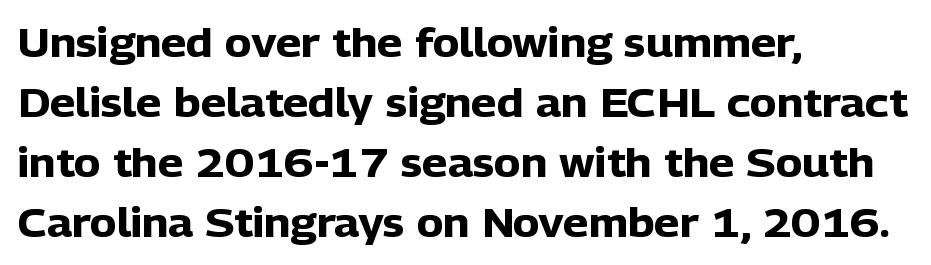
{"serif": "no", "italic": "no", "bold": "yes", "weight": "heavy", "width": "normal", "stroke_contrast": "low", "x_height": "medium", "monospaced": "no", "underline": "no", "align": "left", "line_spacing": "normal", "line_spacing_ratio": 1.5, "letter_spacing": "normal", "letter_spacing_em": 0.0, "glyph_px": 40}
